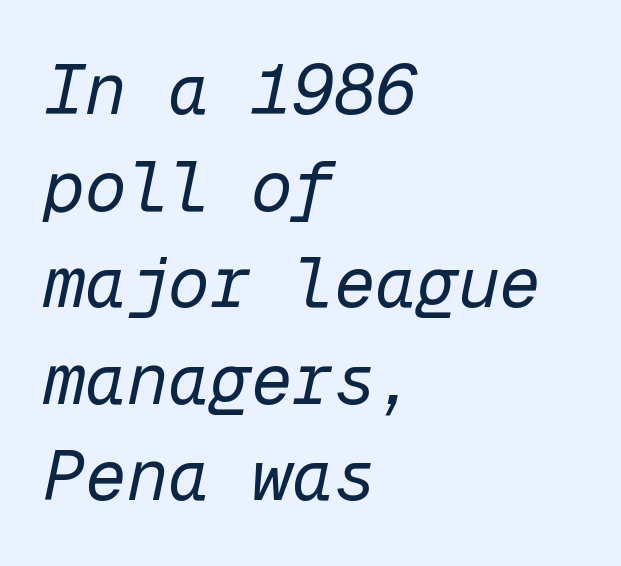
The typesetting does not lean heavy: it is not bold. One glance says typical: line gaps are just what's usual. Looks like terminal output: every glyph gets an equal slot. What stands out about the letter spacing? Nothing — it is the standard amount.
